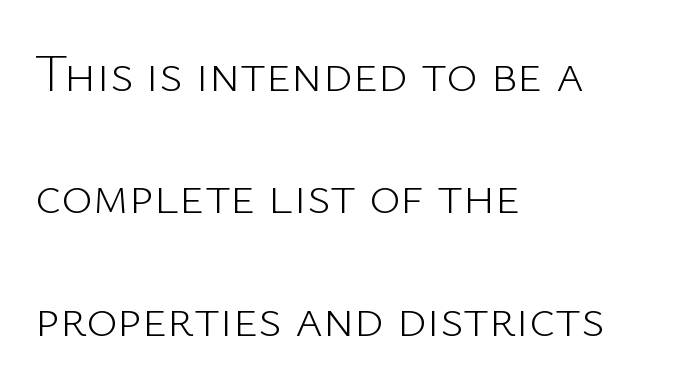
This rendering employs a face without finishing strokes, i.e., a sans-serif. Notice the wide empty band between every row — that's loose leading. The passage shown is typed in a proportional face where columns would drift. The passage shown has conventional tracking throughout. Type without underlining.
